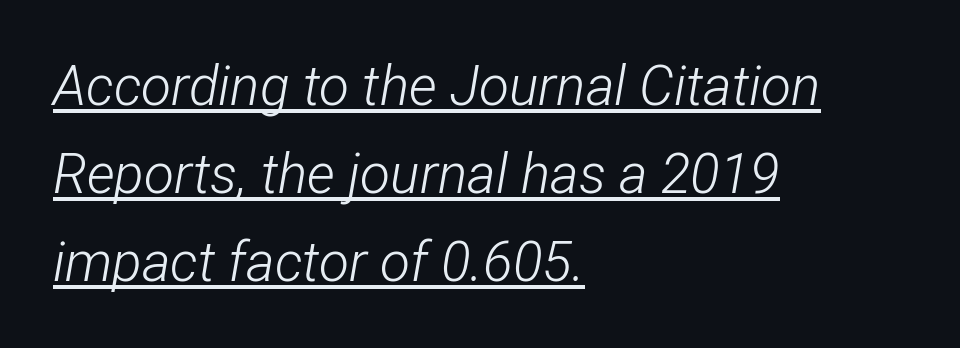
{"italic": "yes", "lean": "right", "slant_degrees": 12, "bold": "no", "weight": "light", "width": "condensed", "stroke_contrast": "low", "x_height": "medium", "monospaced": "no", "underline": "yes", "align": "left", "line_spacing": "normal", "line_spacing_ratio": 1.6, "letter_spacing": "normal", "letter_spacing_em": 0.0, "glyph_px": 55}
